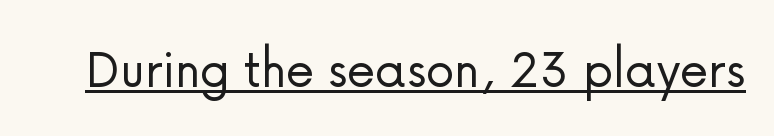
{"serif": "no", "italic": "no", "bold": "no", "weight": "light", "width": "normal", "stroke_contrast": "low", "x_height": "medium", "monospaced": "no", "underline": "yes", "letter_spacing": "normal", "letter_spacing_em": 0.0, "glyph_px": 58}
